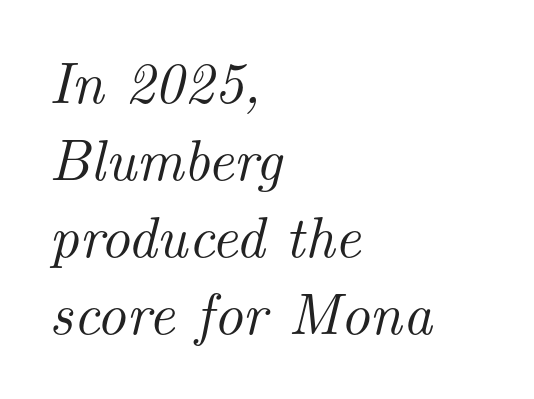
{"serif": "yes", "italic": "yes", "lean": "right", "slant_degrees": 14, "width": "normal", "stroke_contrast": "medium", "x_height": "small", "monospaced": "no", "underline": "no", "align": "left", "line_spacing": "normal", "line_spacing_ratio": 1.33, "letter_spacing": "normal", "letter_spacing_em": 0.0, "glyph_px": 58}
